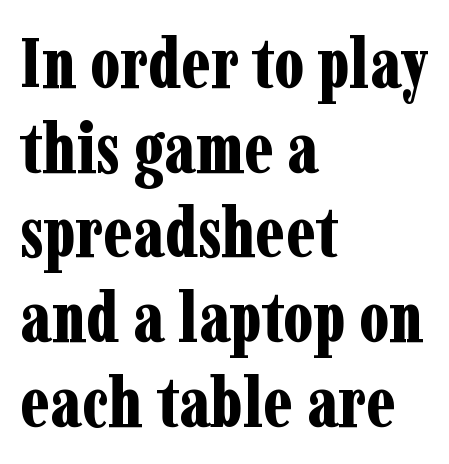
The lines are quadded left. The font's upright variant was chosen for this text. Descenders are the only things crossing below the line. Typographically, this falls in the serif category. Looks like regular typesetting: each glyph gets only the width it needs.
